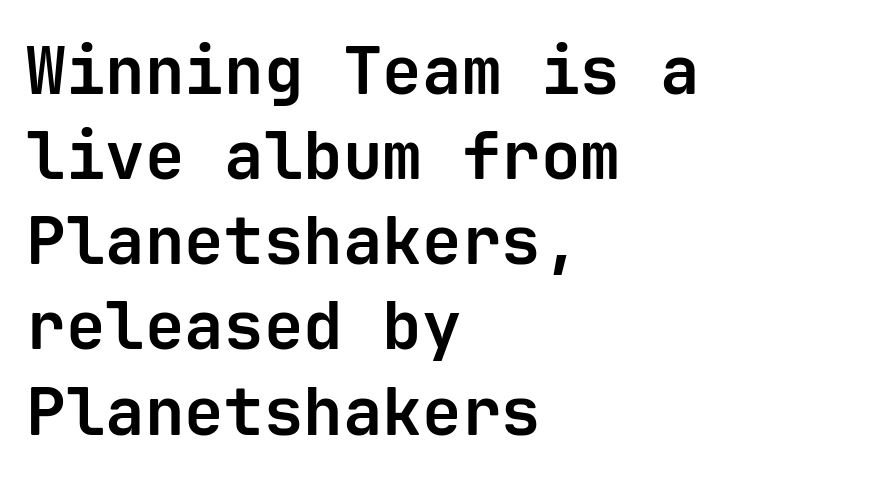
{"serif": "no", "italic": "no", "bold": "yes", "weight": "bold", "width": "normal", "stroke_contrast": "low", "x_height": "medium", "monospaced": "yes", "underline": "no", "align": "left", "line_spacing": "normal", "line_spacing_ratio": 1.29, "letter_spacing": "normal", "letter_spacing_em": 0.0, "glyph_px": 66}
